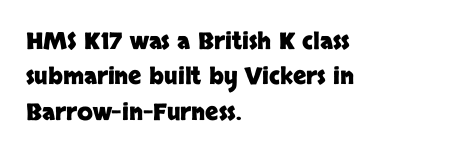
{"italic": "no", "bold": "yes", "underline": "no", "align": "left", "line_spacing": "normal", "line_spacing_ratio": 1.54, "letter_spacing": "normal", "letter_spacing_em": 0.0, "glyph_px": 23}
